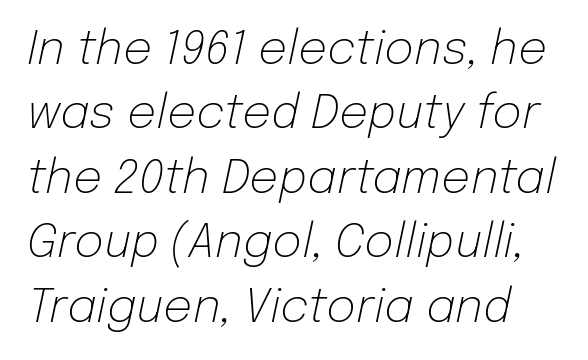
Q: Is the text bold? A: No.
Q: Is the text italic (slanted)? A: Yes, it leans right by about 12 degrees.
Q: Is the text underlined? A: No.
Q: Is the spacing between letters normal or unusually wide? A: Normal.
Q: Is the spacing between lines tight, normal or loose? A: Normal.
Q: Width (condensed, normal, or wide)? A: Normal.
Q: Stroke contrast? A: Low.
Q: x-height? A: Medium.
Q: Monospaced? A: No.
